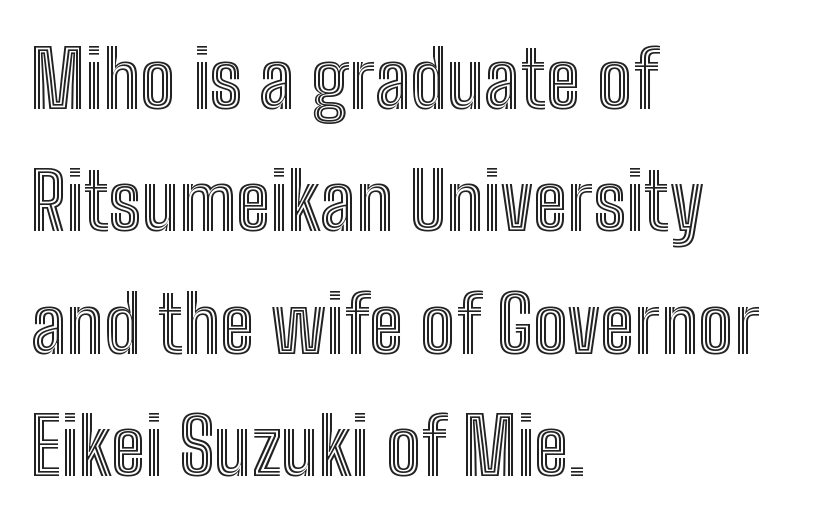
Proportional: the letters do not fall into vertical columns. Plain, unruled lines of type. In CSS terms this would be text-align: left. The lettering holds an erect, upright posture throughout. The horizontal fit of the characters is conventional and even.
